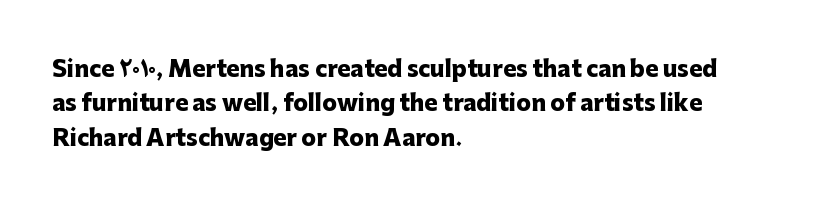
Q: Is the text bold? A: Yes.
Q: Is the text italic (slanted)? A: No, it is upright.
Q: Is the text underlined? A: No.
Q: How is the paragraph aligned? A: Left-aligned.
Q: Is the spacing between letters normal or unusually wide? A: Normal.
Q: Is the spacing between lines tight, normal or loose? A: Normal.
